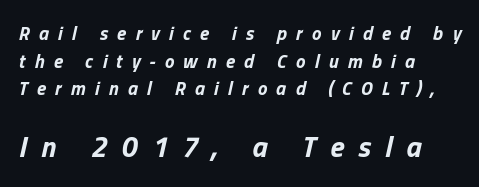
The line-height multiplier appears to be the usual default. You could not count columns in this text — the font is proportionally spaced. Visually, the bottom section dominates because its glyphs are scaled up. No word sits above an underline. The text block is weighted toward the left margin, trailing off unevenly rightward.
